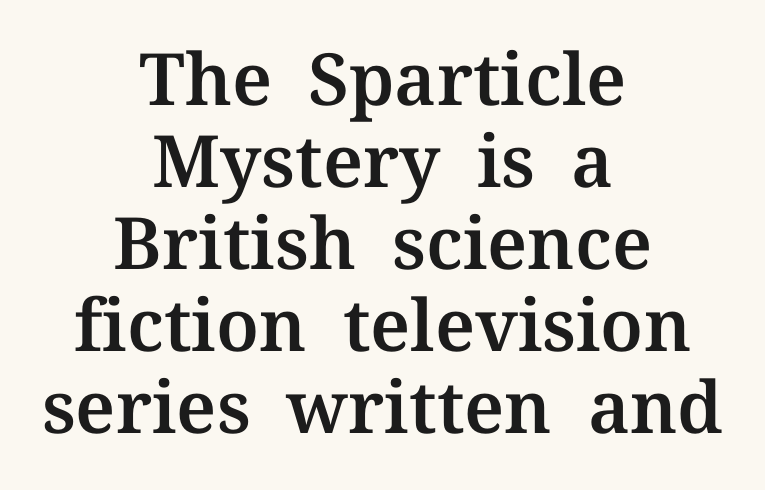
Reading down the block, each line starts at a different indent, mirrored at its end. Posture: straight, roman, zero tilt. The zone under the glyphs is completely vacant. Default kerning and tracking; the words read as compact shapes.
